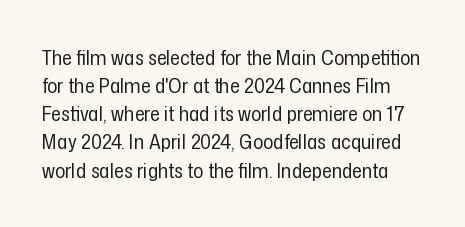
Plain, unruled lines of type. Caption: standard tracking, unaltered. The lettering stays uniformly vertical, giving the passage a roman look. The characters are drawn with everyday or finer stroke widths. Reading down the column, the eye jumps a familiar distance to each next line.
